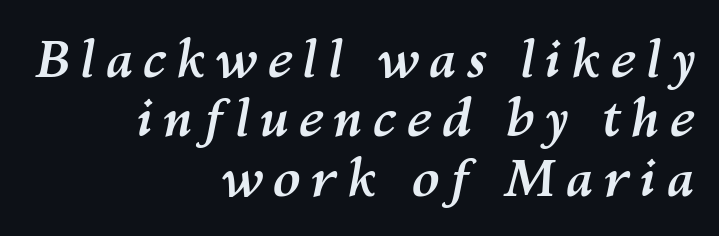
{"italic": "yes", "lean": "right", "slant_degrees": 10, "bold": "yes", "weight": "semibold", "width": "normal", "stroke_contrast": "medium", "x_height": "medium", "monospaced": "no", "underline": "no", "align": "right", "line_spacing": "tight", "line_spacing_ratio": 1.14, "glyph_px": 52}
